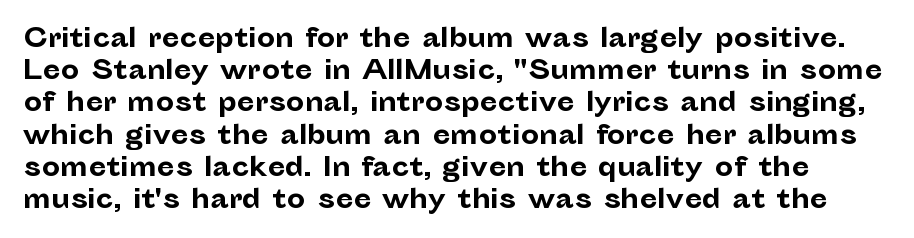
{"italic": "no", "bold": "yes", "underline": "no", "line_spacing_ratio": 1.24, "letter_spacing": "normal", "letter_spacing_em": 0.0, "glyph_px": 26}
